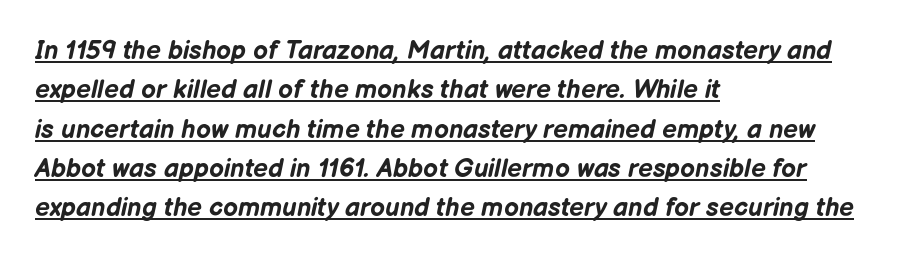
{"italic": "yes", "lean": "right", "slant_degrees": 12, "bold": "yes", "underline": "yes", "align": "left", "line_spacing": "normal", "line_spacing_ratio": 1.51, "letter_spacing": "normal", "letter_spacing_em": 0.0, "glyph_px": 26}
